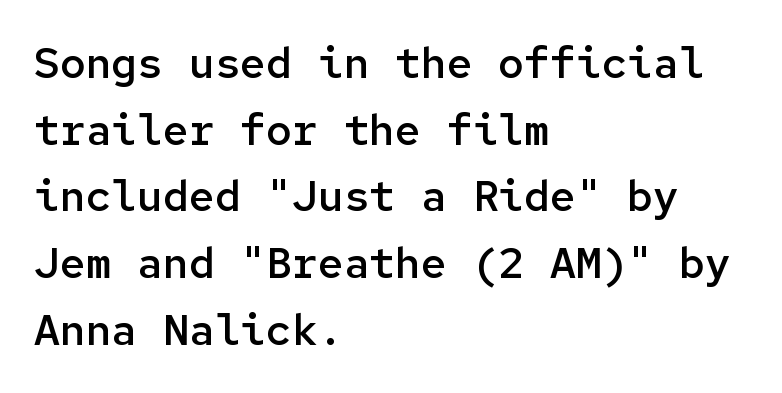
The image shows 43 px semibold sans-serif type, upright, monospaced; set left-aligned, normal line spacing (1.55x), normal letter spacing, not underlined; low stroke contrast and a medium x-height.
